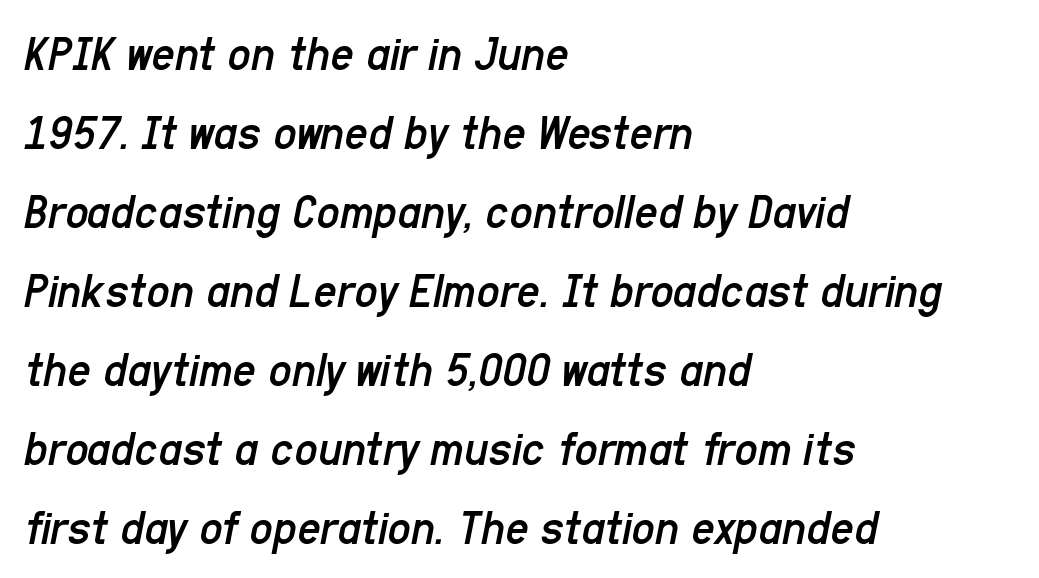
The image shows 51 px regular-weight, condensed type, italic (leaning right); set left-aligned, normal line spacing (1.55x), normal letter spacing, not underlined; low stroke contrast and a medium x-height.
